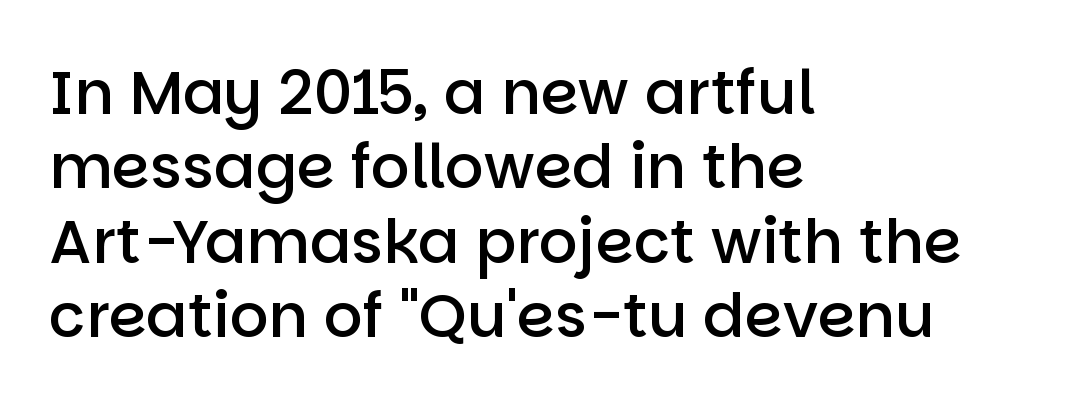
Words appear dense and cohesive because spacing is normal. The area under the type is left untouched. Every letter is mildly thick-stroked: semibold rather than bold. Classification — sans serif.
